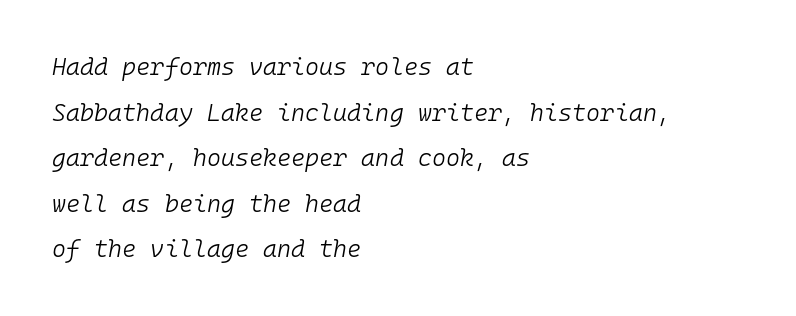
The image shows 24 px text type, italic (leaning right); set left-aligned, loose line spacing (1.9x), normal letter spacing, not underlined.
